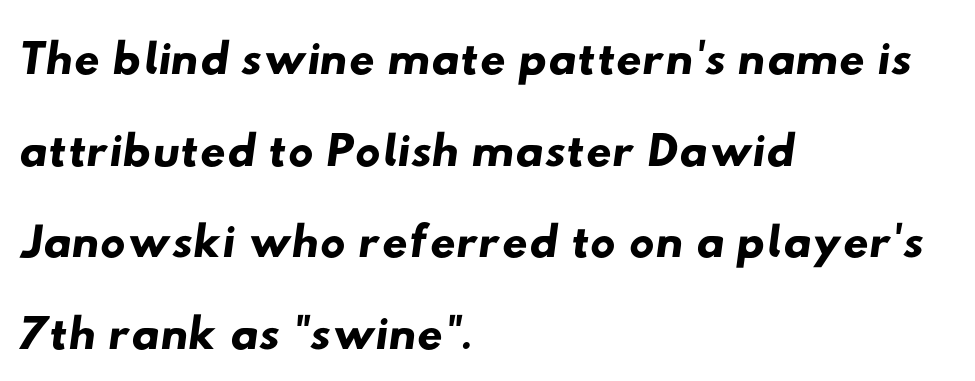
These lines are set flush left with a ragged right edge. These lines sit exactly where default settings would place them. The type is set solid horizontally, with unmodified tracking. Words float on clear page, feet unadorned. The text was rendered using a sans face with plain stroke endings.
